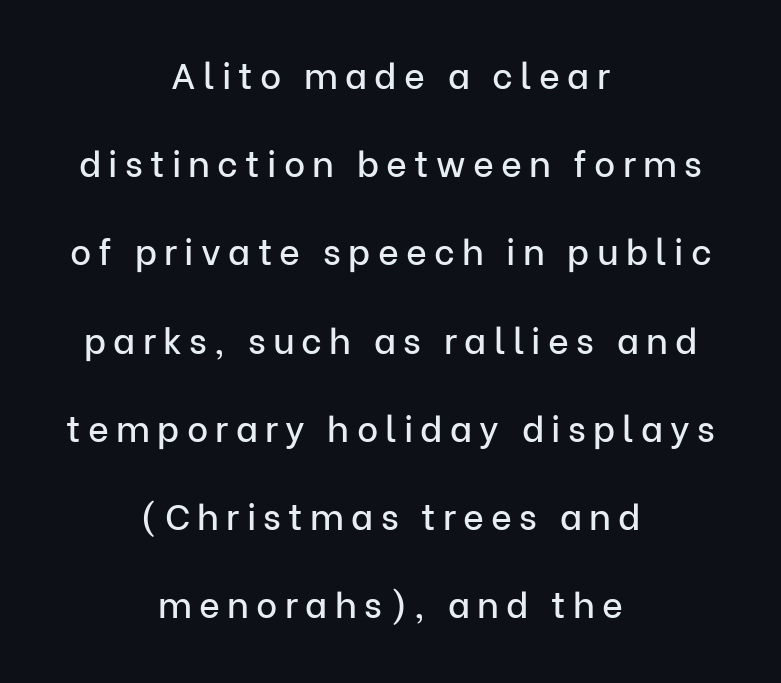
Note the varied advance widths — an 'i' is clearly narrower than an 'm'. Do the letters lean? They stand straight. Notice the wide empty band between every row — that's loose leading. Observe the absence of serifs on each vertical stroke in this sample.
